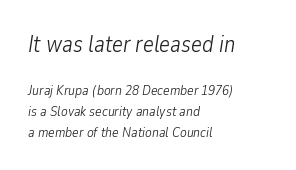
{"italic": "yes", "lean": "right", "slant_degrees": 9, "bold": "no", "underline": "no", "align": "left", "line_spacing": "normal", "line_spacing_ratio": 1.48, "letter_spacing": "normal", "letter_spacing_em": 0.0, "larger_block": "first", "size_ratio": 1.64, "glyph_px": 23}
